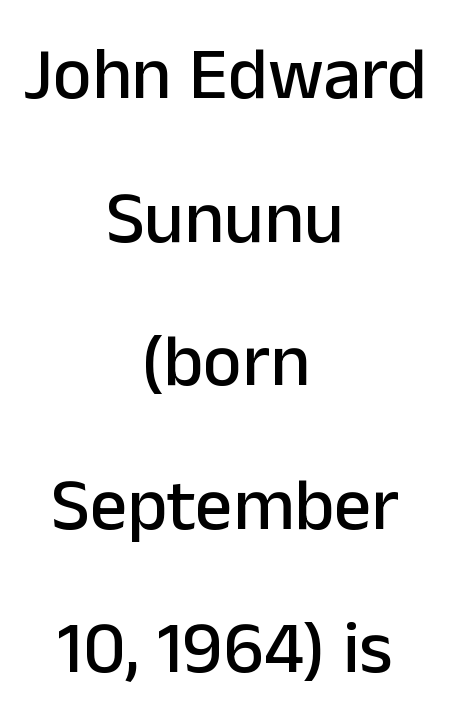
{"serif": "no", "italic": "no", "width": "normal", "stroke_contrast": "low", "x_height": "medium", "monospaced": "no", "underline": "no", "align": "center", "line_spacing": "loose", "line_spacing_ratio": 1.94, "letter_spacing": "normal", "letter_spacing_em": 0.0, "glyph_px": 74}
